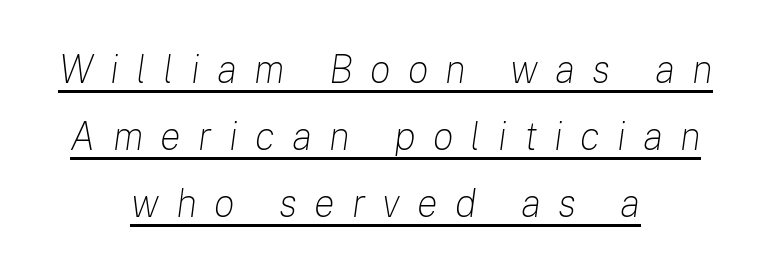
Q: Is the text bold? A: No.
Q: Is the text italic (slanted)? A: Yes, it leans right by about 8 degrees.
Q: Is the text underlined? A: Yes.
Q: How is the paragraph aligned? A: Centered.
Q: Is the spacing between letters normal or unusually wide? A: Unusually wide.
Q: Width (condensed, normal, or wide)? A: Normal.
Q: Stroke contrast? A: Low.
Q: x-height? A: Medium.
Q: Monospaced? A: No.
